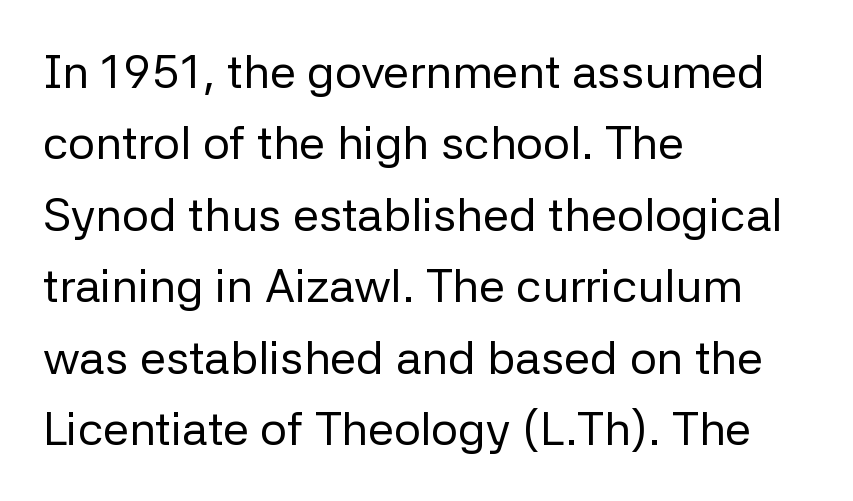
{"serif": "no", "italic": "no", "bold": "no", "weight": "regular", "width": "normal", "stroke_contrast": "low", "x_height": "medium", "monospaced": "no", "underline": "no", "align": "left", "line_spacing": "normal", "line_spacing_ratio": 1.52, "letter_spacing": "normal", "letter_spacing_em": 0.0, "glyph_px": 47}
